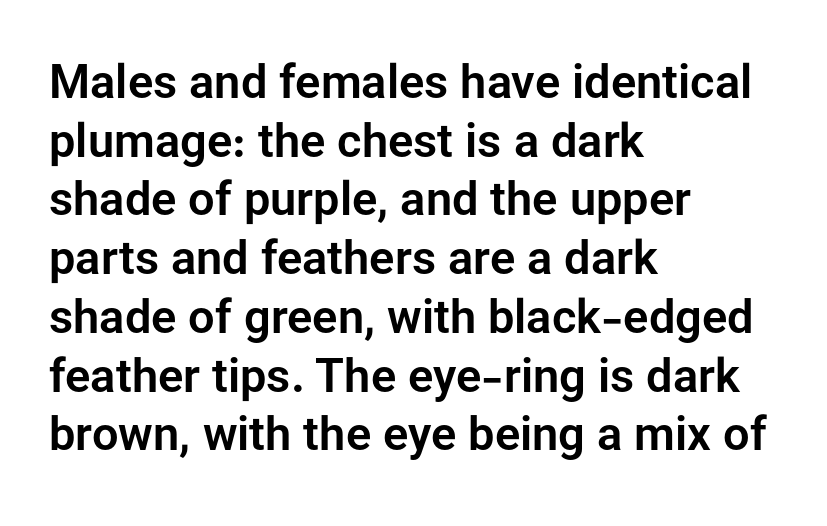
Every row of glyphs begins at an identical x-position on the left. Classification — sans serif. The letters advance in unequal steps, a hallmark of proportional type. A normal amount of white space separates one row of letters from the next. No word sits above an underline. Characters follow at the spacing the type designer built in.
